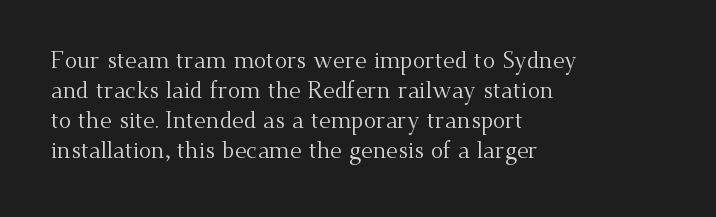
The image shows 23 px text type, upright; set left-aligned, normal line spacing (1.31x), normal letter spacing, not underlined.
